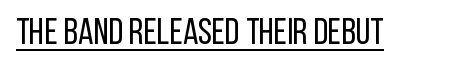
The image shows 37 px regular-weight, condensed sans-serif type, upright; set normal letter spacing, underlined; low stroke contrast and a large x-height.
